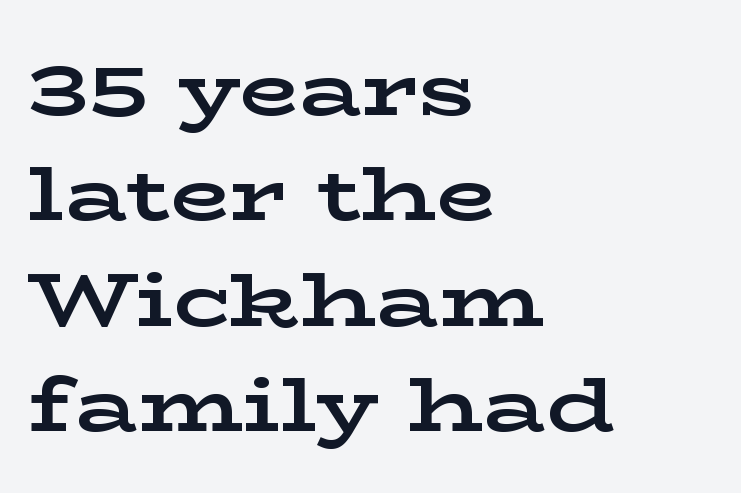
{"serif": "yes", "italic": "no", "bold": "yes", "weight": "bold", "width": "wide", "stroke_contrast": "low", "x_height": "medium", "monospaced": "no", "underline": "no", "align": "left", "line_spacing": "normal", "line_spacing_ratio": 1.37, "letter_spacing": "normal", "letter_spacing_em": 0.0, "glyph_px": 77}
